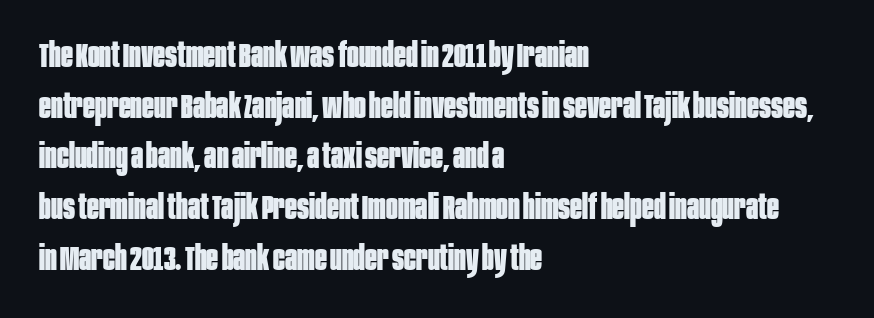
The image shows 35 px bold, condensed sans-serif type, upright; set left-aligned, normal line spacing (1.45x), normal letter spacing, not underlined; low stroke contrast and a large x-height.
